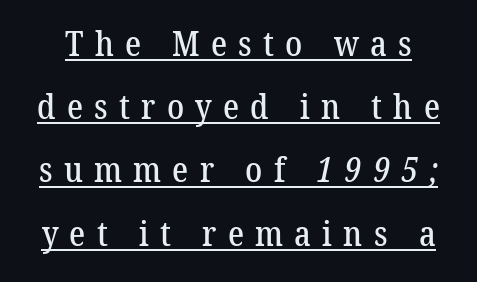
Q: Is the typeface a serif or a sans-serif typeface? A: Serif.
Q: Is the text underlined? A: Yes.
Q: Is the spacing between letters normal or unusually wide? A: Unusually wide.
Q: Width (condensed, normal, or wide)? A: Normal.
Q: Stroke contrast? A: Low.
Q: x-height? A: Medium.
Q: Monospaced? A: No.
